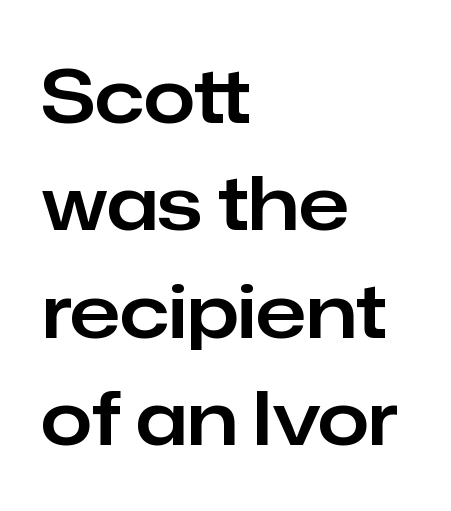
{"serif": "no", "italic": "no", "width": "normal", "stroke_contrast": "low", "x_height": "medium", "monospaced": "no", "underline": "no", "align": "left", "line_spacing": "normal", "line_spacing_ratio": 1.45, "letter_spacing": "normal", "letter_spacing_em": 0.0, "glyph_px": 74}
